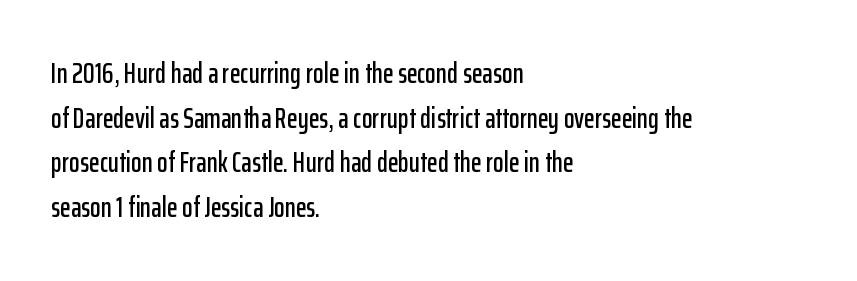
{"serif": "no", "italic": "no", "width": "condensed", "stroke_contrast": "low", "x_height": "medium", "monospaced": "no", "underline": "no", "align": "left", "line_spacing": "normal", "line_spacing_ratio": 1.59, "letter_spacing": "normal", "letter_spacing_em": 0.0, "glyph_px": 28}
